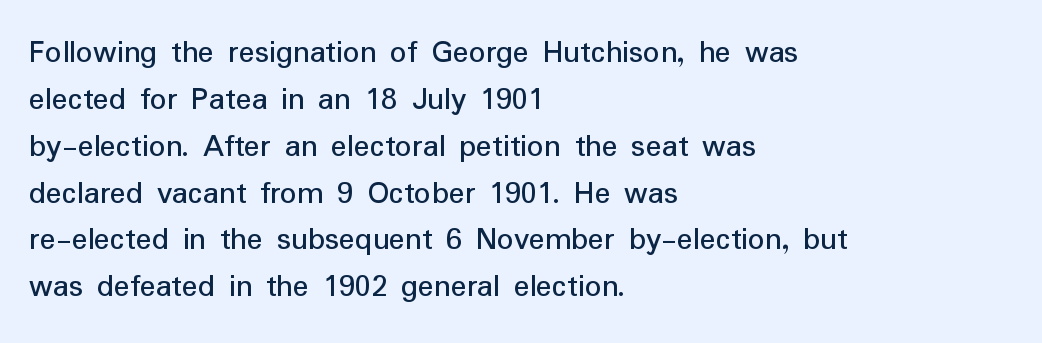
The baseline area is clear. Letterform terminals end flat and unadorned throughout the passage. The block of text has a typical density, with ordinary space between rows. Think of a printed novel: that variable character pitch is what you see here. In CSS terms this would be text-align: left. Ascenders rise straight up at ninety degrees.
